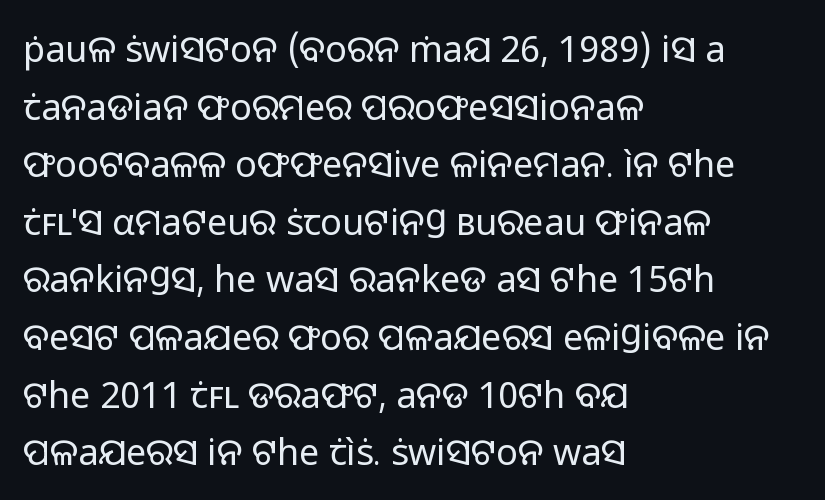
Q: Is the text bold? A: No.
Q: Is the text italic (slanted)? A: No, it is upright.
Q: Is the typeface a serif or a sans-serif typeface? A: Sans-serif.
Q: Is the text underlined? A: No.
Q: How is the paragraph aligned? A: Left-aligned.
Q: Is the spacing between letters normal or unusually wide? A: Normal.
Q: Is the spacing between lines tight, normal or loose? A: Normal.
Q: Width (condensed, normal, or wide)? A: Normal.
Q: Stroke contrast? A: Low.
Q: x-height? A: Medium.
Q: Monospaced? A: No.
